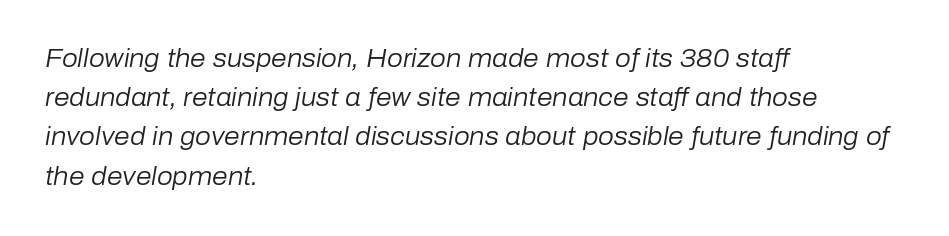
Q: Is the text bold? A: No.
Q: Is the text italic (slanted)? A: Yes, it leans right by about 10 degrees.
Q: Is the text underlined? A: No.
Q: How is the paragraph aligned? A: Left-aligned.
Q: Is the spacing between letters normal or unusually wide? A: Normal.
Q: Is the spacing between lines tight, normal or loose? A: Normal.
